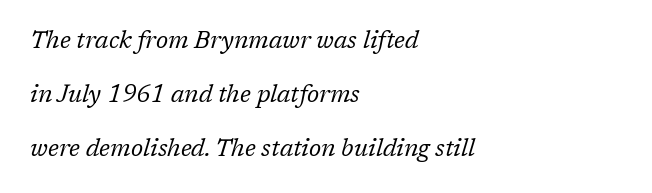
Line beginnings align vertically; line endings do not. Is there much room between lines? Yes — plenty of vertical air separates them. Descenders hang freely into open space. The letters sit at their default tracking, neither squeezed nor spread. Italic: yes, the glyphs are oblique.
